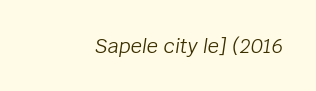
The image shows 20 px text type, italic (leaning right); set normal letter spacing, not underlined.
